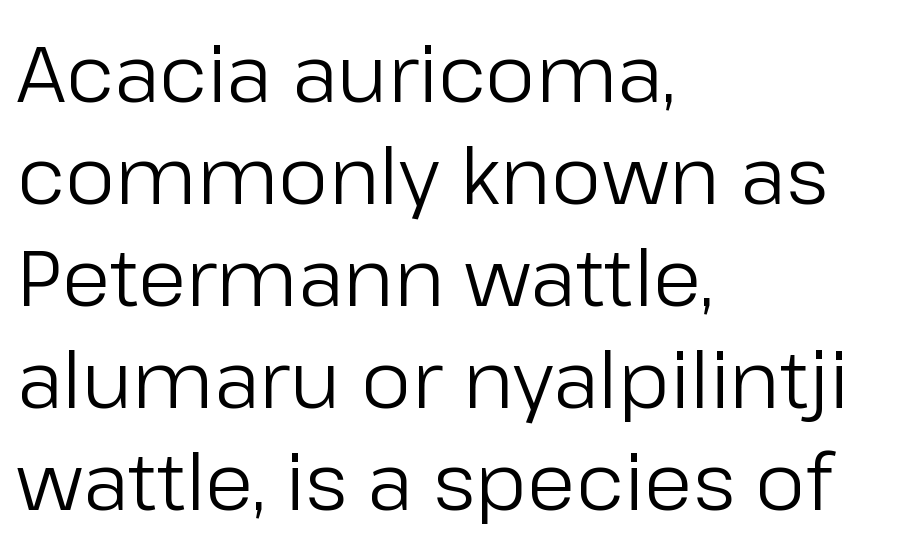
Q: Is the text bold? A: No.
Q: Is the text italic (slanted)? A: No, it is upright.
Q: Is the typeface a serif or a sans-serif typeface? A: Sans-serif.
Q: Is the text underlined? A: No.
Q: How is the paragraph aligned? A: Left-aligned.
Q: Is the spacing between letters normal or unusually wide? A: Normal.
Q: Is the spacing between lines tight, normal or loose? A: Normal.
Q: Width (condensed, normal, or wide)? A: Normal.
Q: Stroke contrast? A: Low.
Q: x-height? A: Medium.
Q: Monospaced? A: No.
